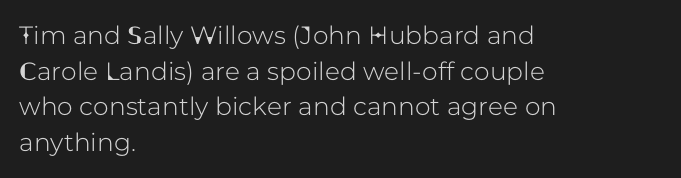
{"italic": "no", "underline": "no", "align": "left", "line_spacing": "normal", "line_spacing_ratio": 1.43, "letter_spacing": "normal", "letter_spacing_em": 0.0, "glyph_px": 25}
